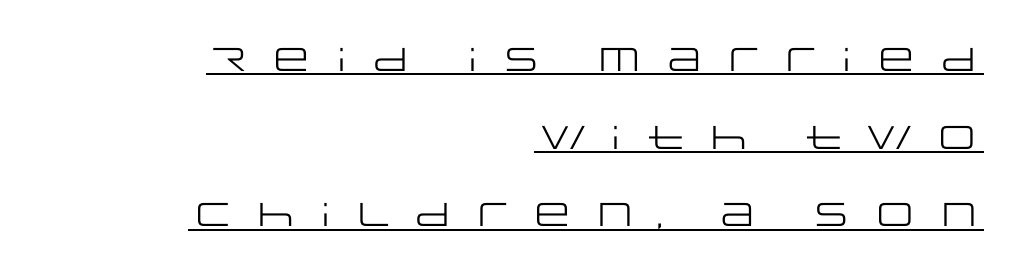
{"serif": "no", "italic": "no", "bold": "no", "weight": "regular", "width": "wide", "stroke_contrast": "low", "x_height": "large", "monospaced": "no", "underline": "yes", "align": "right", "line_spacing": "loose", "line_spacing_ratio": 2.35, "letter_spacing": "wide", "letter_spacing_em": 0.4, "glyph_px": 33}
